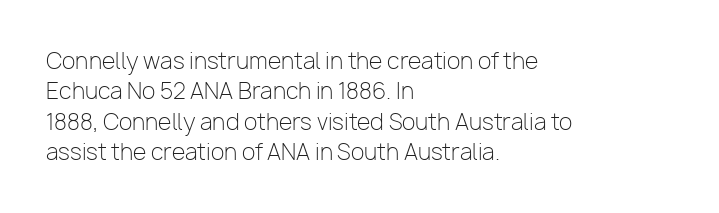
A quiet, ordinary-to-light weight characterises the typeface. The text block is weighted toward the left margin, trailing off unevenly rightward. This rendering leaves character spacing at its baseline value. Characters remain perfectly vertical along every line. The strip under each line holds only bare page.
